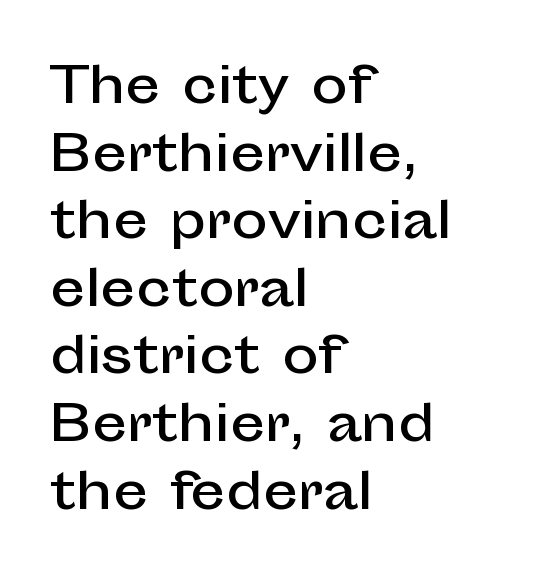
The letters advance in unequal steps, a hallmark of proportional type. Here the glyphs are tracked normally, forming tight word shapes. Anything drawn beneath the words? Only blank space. The rows are spaced the way most documents space them.
